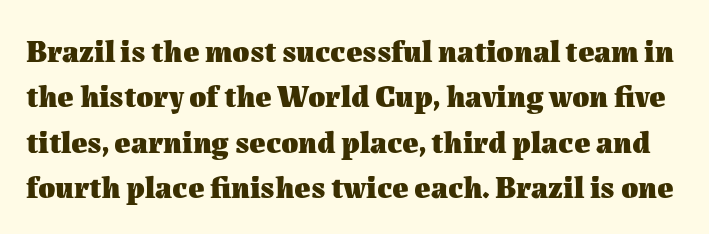
{"italic": "no", "bold": "yes", "weight": "heavy", "width": "normal", "stroke_contrast": "medium", "x_height": "medium", "monospaced": "no", "underline": "no", "line_spacing": "normal", "line_spacing_ratio": 1.46, "letter_spacing": "normal", "letter_spacing_em": 0.0, "glyph_px": 31}
